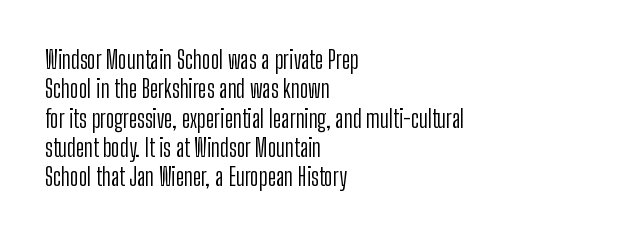
The image shows 24 px text type, upright; set left-aligned, line spacing 1.22x, normal letter spacing, not underlined.
